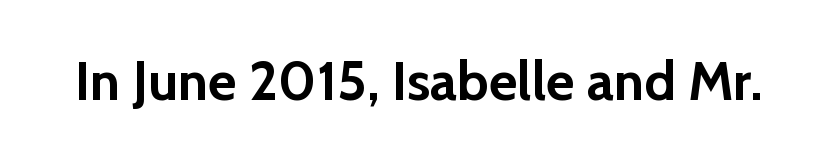
Q: Is the text bold? A: Yes.
Q: Is the text italic (slanted)? A: No, it is upright.
Q: Is the typeface a serif or a sans-serif typeface? A: Sans-serif.
Q: Is the text underlined? A: No.
Q: Is the spacing between letters normal or unusually wide? A: Normal.
Q: Width (condensed, normal, or wide)? A: Normal.
Q: Stroke contrast? A: Low.
Q: x-height? A: Medium.
Q: Monospaced? A: No.
